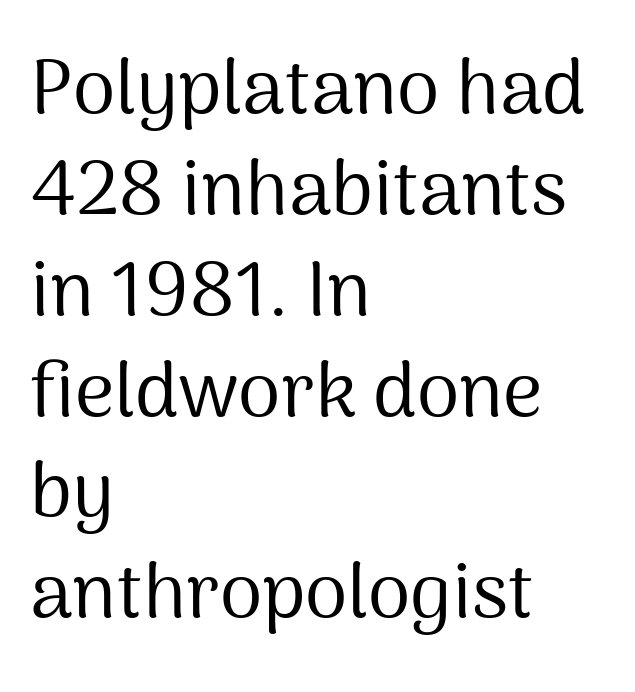
{"serif": "no", "italic": "no", "bold": "no", "weight": "regular", "width": "normal", "stroke_contrast": "medium", "x_height": "medium", "monospaced": "no", "underline": "no", "align": "left", "line_spacing": "normal", "line_spacing_ratio": 1.31, "letter_spacing": "normal", "letter_spacing_em": 0.0, "glyph_px": 77}
